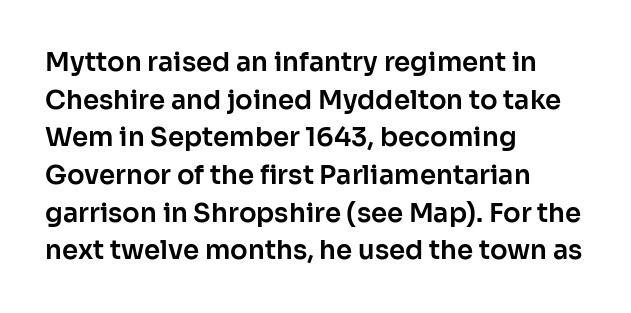
Q: Is the text italic (slanted)? A: No, it is upright.
Q: Is the text underlined? A: No.
Q: How is the paragraph aligned? A: Left-aligned.
Q: Is the spacing between letters normal or unusually wide? A: Normal.
Q: Is the spacing between lines tight, normal or loose? A: Normal.
